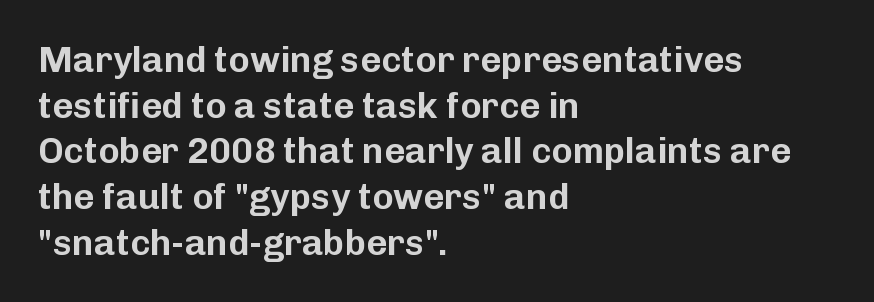
Q: Is the text italic (slanted)? A: No, it is upright.
Q: Is the typeface a serif or a sans-serif typeface? A: Sans-serif.
Q: Is the text underlined? A: No.
Q: How is the paragraph aligned? A: Left-aligned.
Q: Is the spacing between letters normal or unusually wide? A: Normal.
Q: Is the spacing between lines tight, normal or loose? A: Normal.
Q: Width (condensed, normal, or wide)? A: Normal.
Q: Stroke contrast? A: Low.
Q: x-height? A: Medium.
Q: Monospaced? A: No.
